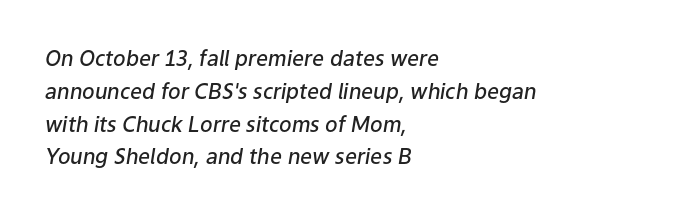
Q: Is the text bold? A: Semi-bold.
Q: Is the text italic (slanted)? A: Yes, it leans right by about 9 degrees.
Q: Is the text underlined? A: No.
Q: How is the paragraph aligned? A: Left-aligned.
Q: Is the spacing between letters normal or unusually wide? A: Normal.
Q: Is the spacing between lines tight, normal or loose? A: Normal.
